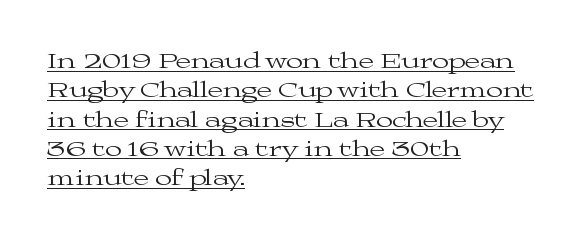
Vertical strokes here are truly vertical. Underline: present. The ragged edge is on the right, which tells us the setting is flush left. The passage shown is not bold in any degree. Spacing between characters is what you'd get straight out of the box. The lines sit at an ordinary, default distance from one another.
